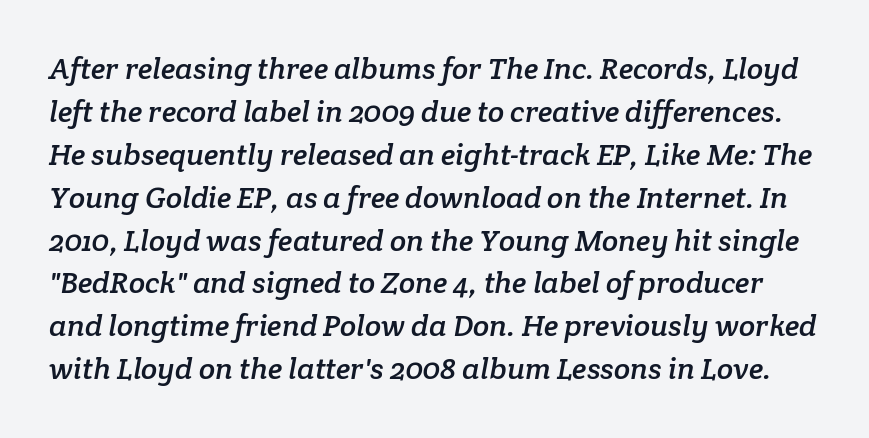
The image shows 30 px serif type; set normal line spacing (1.43x), normal letter spacing, not underlined; low stroke contrast and a medium x-height.
